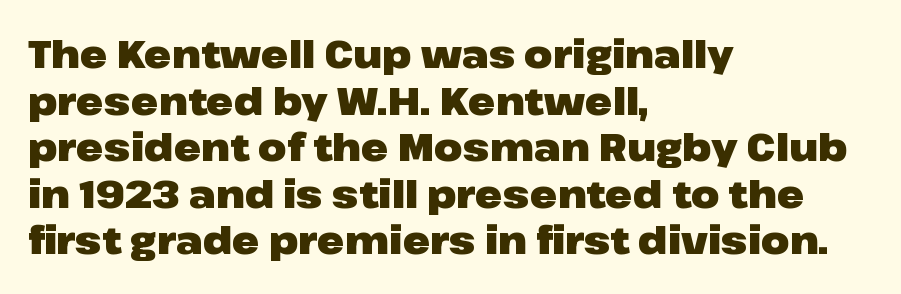
Q: Is the text bold? A: Yes.
Q: Is the text italic (slanted)? A: No, it is upright.
Q: Is the typeface a serif or a sans-serif typeface? A: Sans-serif.
Q: Is the text underlined? A: No.
Q: How is the paragraph aligned? A: Left-aligned.
Q: Is the spacing between letters normal or unusually wide? A: Normal.
Q: Is the spacing between lines tight, normal or loose? A: Normal.
Q: Width (condensed, normal, or wide)? A: Wide.
Q: Stroke contrast? A: Low.
Q: x-height? A: Medium.
Q: Monospaced? A: No.
